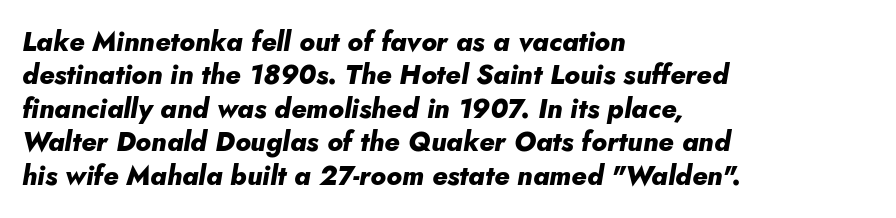
Rule under the text: the space is simply empty. Notice how the stems are inclined rather than vertical — that's the hallmark of italics. In terms of weight, the rendering is a true, heavy bold. This sample is left-justified, so line endings fall wherever the words run out. Honestly, the letter spacing is just normal — you wouldn't notice it.
